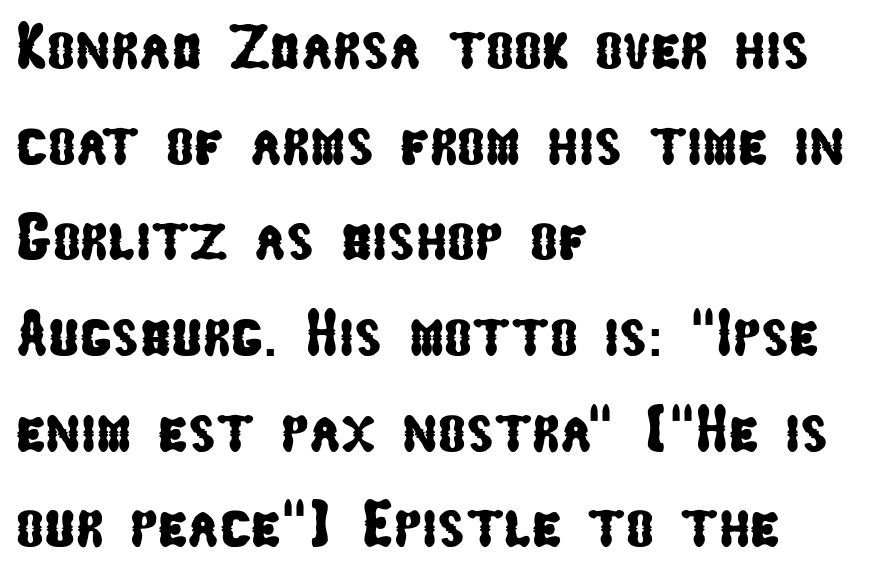
Is the letter spacing exaggerated? No — it looks like the ordinary default. The passage shown is typed in a proportional face where columns would drift. Caption: multi-line text, flush left, ragged right. Each row of text sits above clean, open space. Serif or sans? Sans — the stroke terminals are bare. The rendering uses a moderate line-height, typical for paragraphs.
